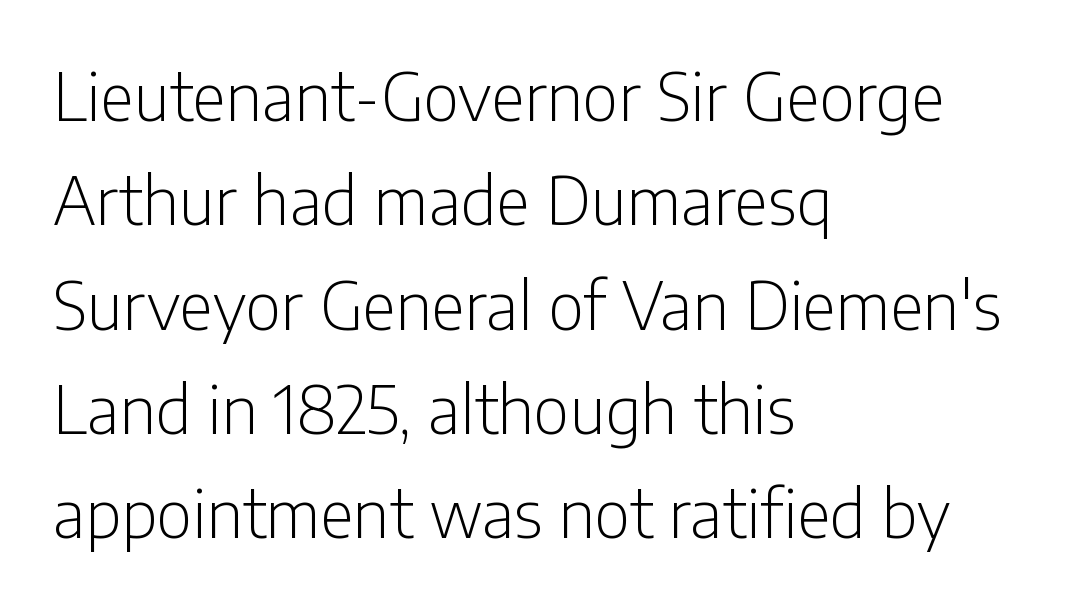
The image shows 66 px light, condensed sans-serif type, upright; set left-aligned, normal line spacing (1.58x), normal letter spacing, not underlined; low stroke contrast and a medium x-height.
